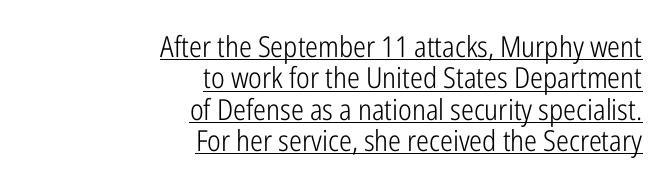
Nope, not italic — everything's standing straight. Typographically, this falls in the sans-serif category. Line spacing here is tight. The paragraph shown leans on its right margin. The letterforms sit shoulder to shoulder at normal distance.
